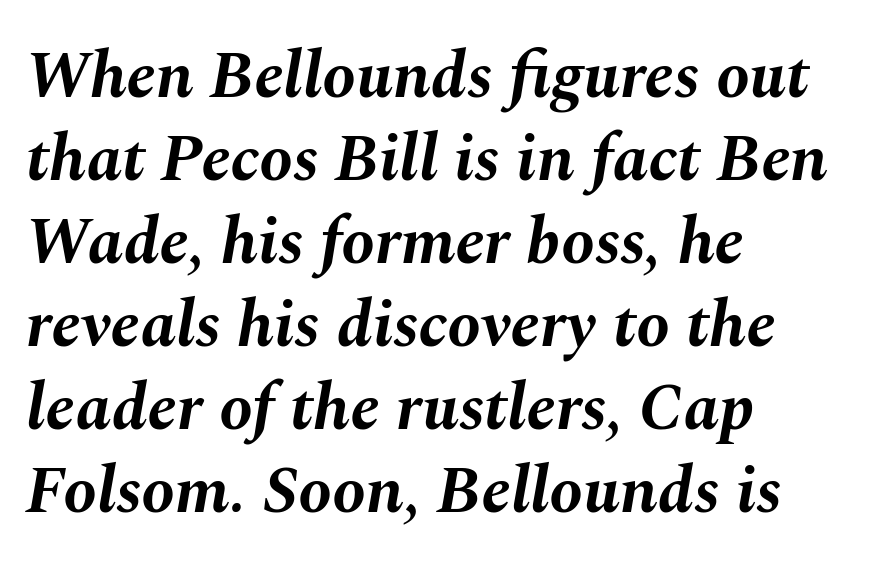
Short note: letters normally spaced. Heft: maximum for text — a bold. Glance below the letters and you will spot only blank space. Emphasis-style slanted type is in use. Leftover space on each line is placed entirely after the last word. The letters advance in unequal steps, a hallmark of proportional type.
